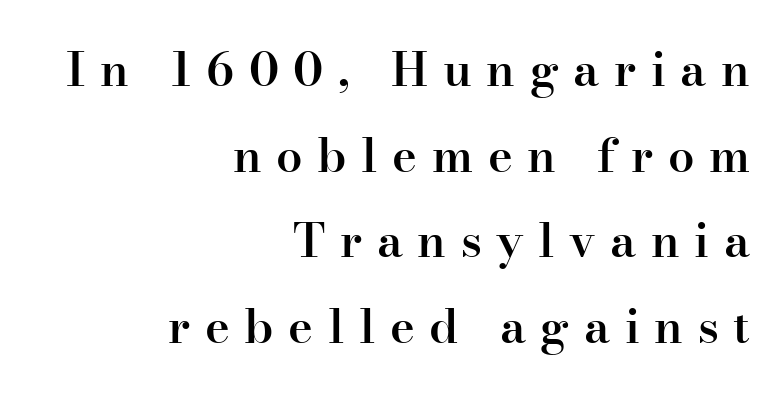
Q: Is the text bold? A: Semi-bold.
Q: Is the text italic (slanted)? A: No, it is upright.
Q: Is the typeface a serif or a sans-serif typeface? A: Serif.
Q: Is the text underlined? A: No.
Q: How is the paragraph aligned? A: Right-aligned.
Q: Is the spacing between letters normal or unusually wide? A: Unusually wide.
Q: Width (condensed, normal, or wide)? A: Normal.
Q: Stroke contrast? A: High.
Q: x-height? A: Small.
Q: Monospaced? A: No.
